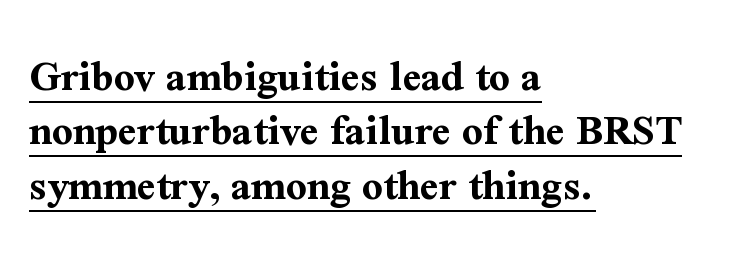
{"serif": "yes", "italic": "no", "bold": "yes", "weight": "bold", "width": "normal", "stroke_contrast": "medium", "x_height": "medium", "monospaced": "no", "underline": "yes", "align": "left", "line_spacing_ratio": 1.21, "letter_spacing": "normal", "letter_spacing_em": 0.0, "glyph_px": 45}
